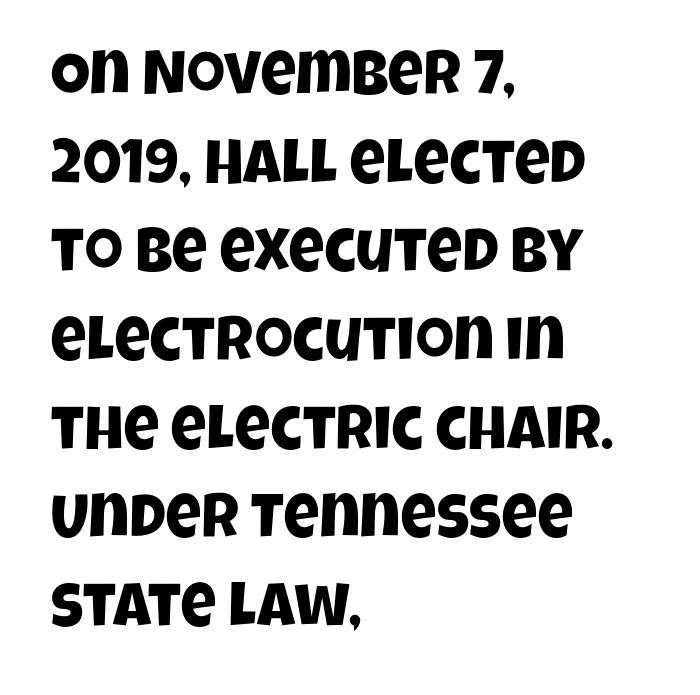
{"serif": "no", "width": "condensed", "stroke_contrast": "low", "x_height": "large", "monospaced": "no", "underline": "no", "align": "left", "line_spacing": "normal", "line_spacing_ratio": 1.43, "letter_spacing": "normal", "letter_spacing_em": 0.0, "glyph_px": 62}
